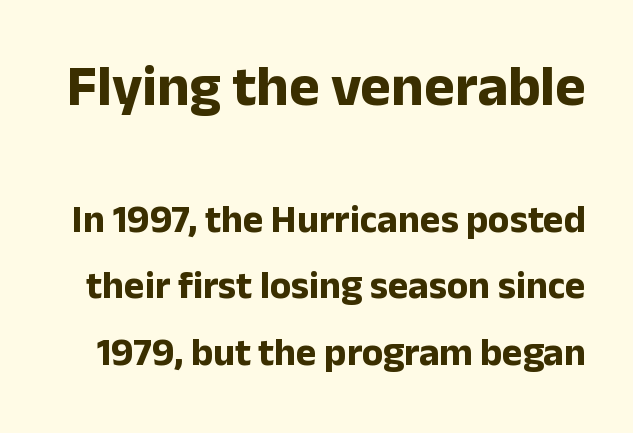
The image shows 58 px bold sans-serif type, upright; set line spacing 1.71x, normal letter spacing, not underlined; the first (top) block is 1.49x larger; low stroke contrast and a medium x-height.
